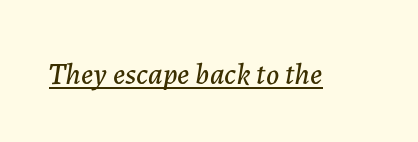
The image shows 30 px text type, italic (leaning right); set normal letter spacing, underlined; low stroke contrast and a medium x-height.
